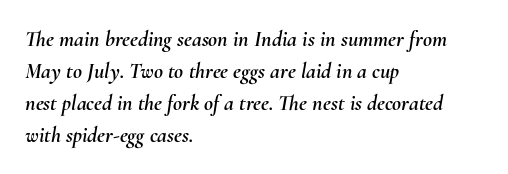
{"italic": "yes", "lean": "right", "slant_degrees": 10, "underline": "no", "align": "left", "line_spacing": "normal", "line_spacing_ratio": 1.45, "letter_spacing": "normal", "letter_spacing_em": 0.0, "glyph_px": 22}
